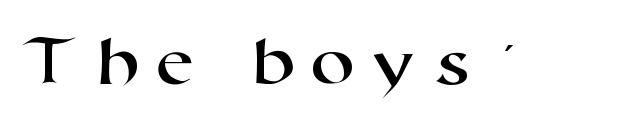
{"serif": "no", "width": "wide", "stroke_contrast": "high", "x_height": "medium", "monospaced": "no", "underline": "no", "letter_spacing": "wide", "letter_spacing_em": 0.22, "glyph_px": 72}
